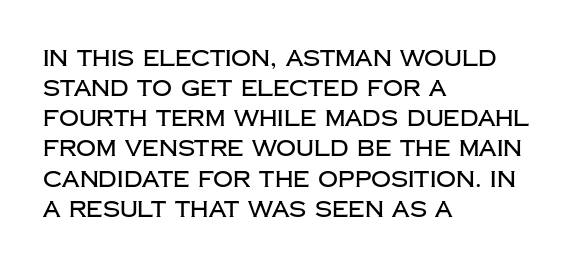
{"italic": "no", "underline": "no", "align": "left", "line_spacing": "normal", "line_spacing_ratio": 1.37, "letter_spacing": "normal", "letter_spacing_em": 0.0, "glyph_px": 22}
